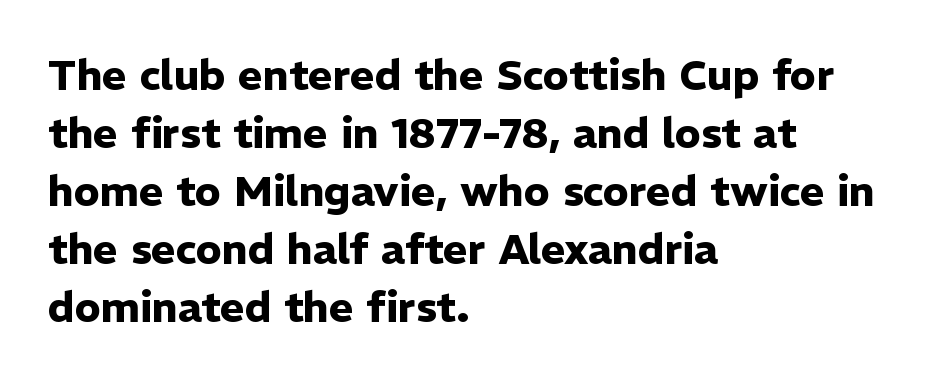
{"serif": "no", "italic": "no", "bold": "yes", "weight": "heavy", "width": "normal", "stroke_contrast": "low", "x_height": "medium", "monospaced": "no", "underline": "no", "align": "left", "line_spacing": "normal", "line_spacing_ratio": 1.38, "letter_spacing": "normal", "letter_spacing_em": 0.0, "glyph_px": 42}
